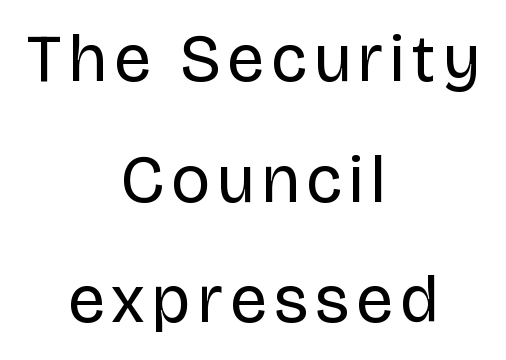
{"serif": "no", "italic": "no", "bold": "no", "weight": "regular", "width": "normal", "stroke_contrast": "low", "x_height": "large", "monospaced": "no", "underline": "no", "align": "center", "line_spacing_ratio": 1.8, "glyph_px": 67}
